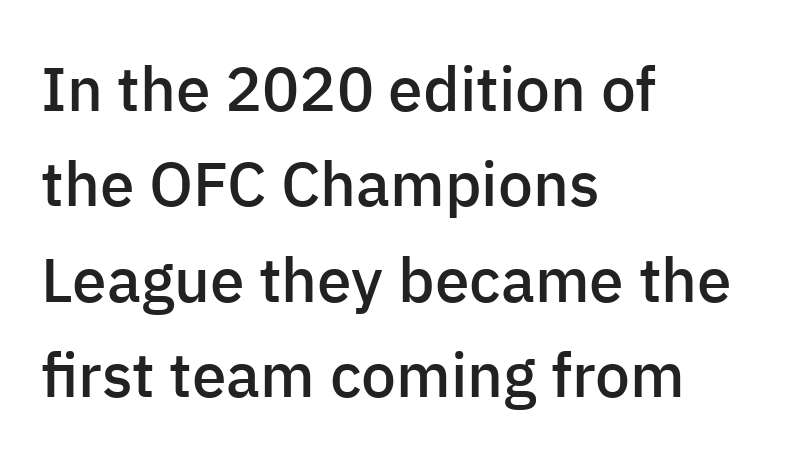
In terms of weight, the rendering is demibold, just under bold. Reading down the block, your eye returns to a fixed left position each line. Caption: standard tracking, unaltered. The rendering uses natural spacing where letterforms have individual widths. Horizontal bands of white between lines are of average thickness.
